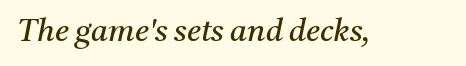
Q: Is the text bold? A: No.
Q: Is the text italic (slanted)? A: Yes, it leans right by about 11 degrees.
Q: Is the typeface a serif or a sans-serif typeface? A: Serif.
Q: Is the text underlined? A: No.
Q: Is the spacing between letters normal or unusually wide? A: Normal.
Q: Width (condensed, normal, or wide)? A: Normal.
Q: Stroke contrast? A: Medium.
Q: x-height? A: Medium.
Q: Monospaced? A: No.
